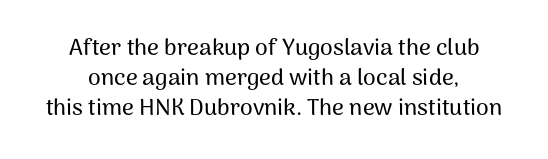
The image shows 23 px text type, upright; set centered, normal line spacing (1.31x), normal letter spacing, not underlined.
